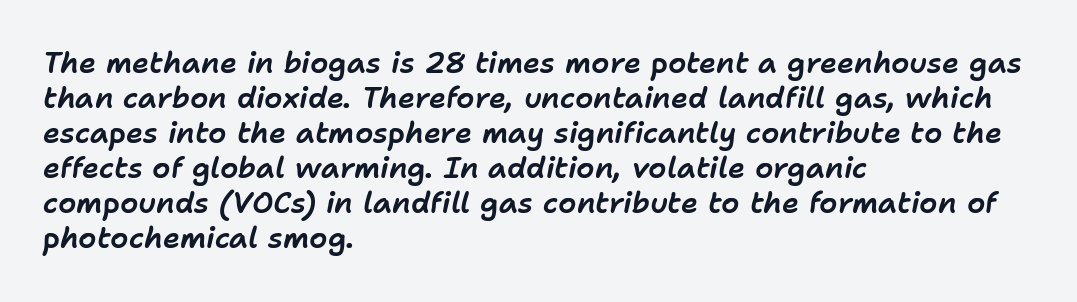
Q: Is the text italic (slanted)? A: Yes, it leans right by about 11 degrees.
Q: Is the text underlined? A: No.
Q: How is the paragraph aligned? A: Left-aligned.
Q: Is the spacing between letters normal or unusually wide? A: Normal.
Q: Width (condensed, normal, or wide)? A: Normal.
Q: Stroke contrast? A: Low.
Q: x-height? A: Medium.
Q: Monospaced? A: No.
